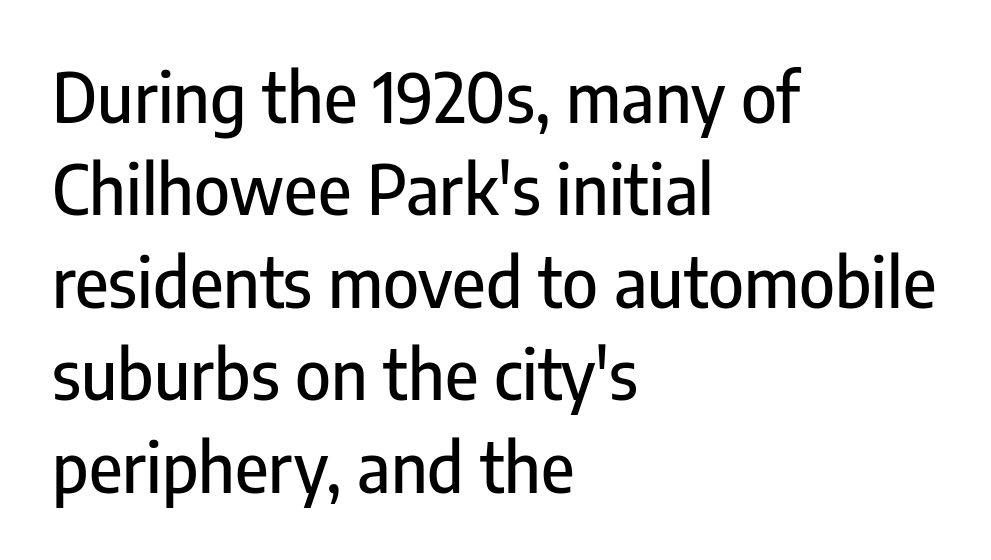
{"serif": "no", "italic": "no", "width": "condensed", "stroke_contrast": "low", "x_height": "medium", "monospaced": "no", "underline": "no", "align": "left", "line_spacing": "normal", "line_spacing_ratio": 1.36, "letter_spacing": "normal", "letter_spacing_em": 0.0, "glyph_px": 68}
